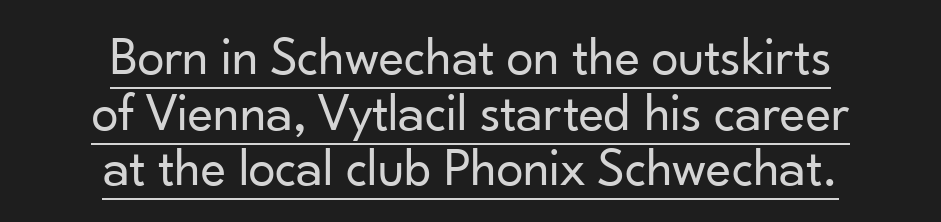
The image shows 54 px regular-weight sans-serif type, upright; set centered, tight line spacing (1.03x), normal letter spacing, underlined; low stroke contrast and a small x-height.
